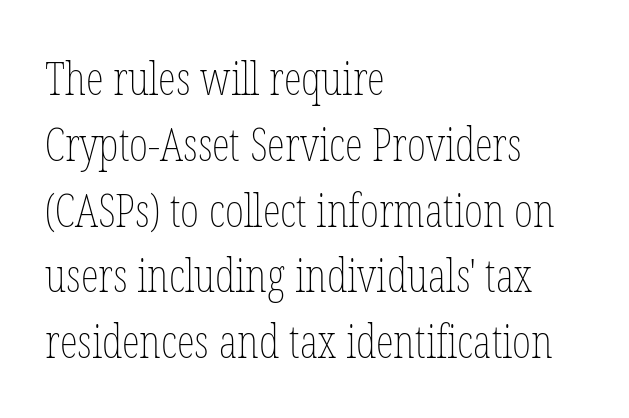
Italic? Not at all — the glyphs are vertical. The line-height multiplier appears to be the usual default. The letterforms sit shoulder to shoulder at normal distance. The words here are not underlined.
